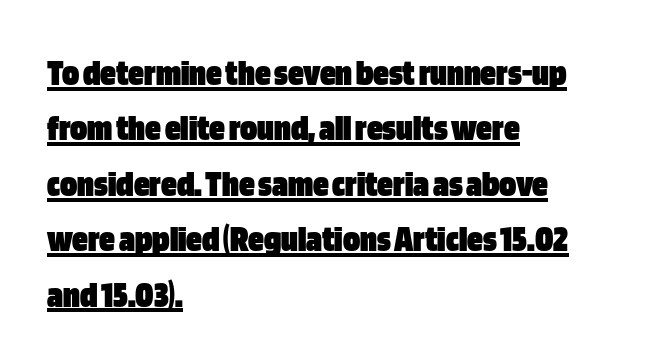
Underlining? Definitely there. Unlike italic type, these characters show no tilt at all. Teacher's note: observe the even left margin — that is flush-left alignment. Tracking value appears to be zero — textbook default spacing. Is this a fixed-width face? No — the glyphs have proportional, varying widths. Every letter is thick-stroked: bold, no question.
